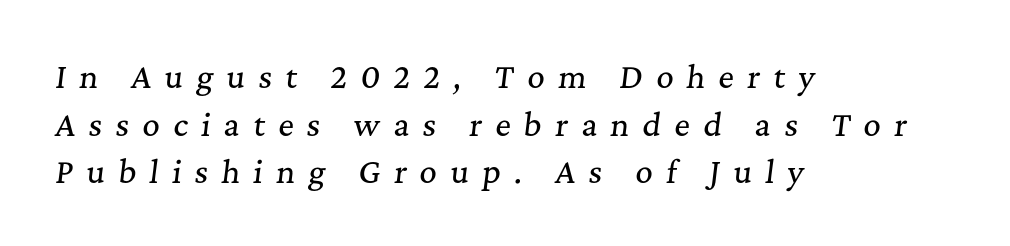
Q: Is the text italic (slanted)? A: Yes, it leans right by about 7 degrees.
Q: Is the typeface a serif or a sans-serif typeface? A: Serif.
Q: Is the text underlined? A: No.
Q: How is the paragraph aligned? A: Left-aligned.
Q: Is the spacing between letters normal or unusually wide? A: Unusually wide.
Q: Is the spacing between lines tight, normal or loose? A: Normal.
Q: Width (condensed, normal, or wide)? A: Normal.
Q: Stroke contrast? A: Medium.
Q: x-height? A: Medium.
Q: Monospaced? A: No.
